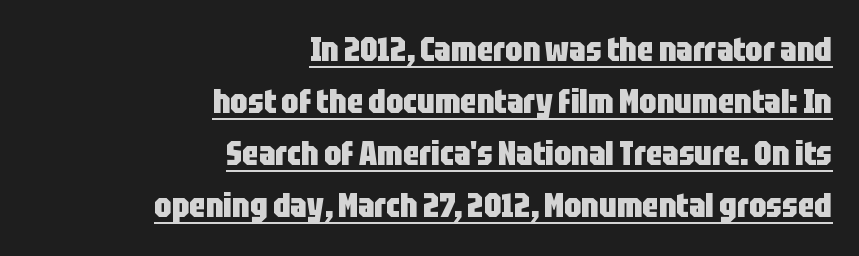
{"serif": "no", "italic": "no", "bold": "yes", "weight": "heavy", "width": "condensed", "stroke_contrast": "low", "x_height": "large", "monospaced": "no", "underline": "yes", "align": "right", "line_spacing": "normal", "line_spacing_ratio": 1.53, "letter_spacing": "normal", "letter_spacing_em": 0.0, "glyph_px": 34}
